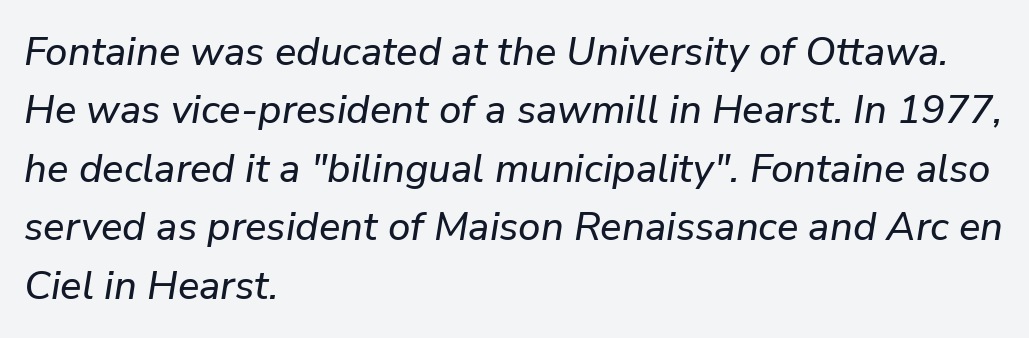
{"italic": "yes", "lean": "right", "slant_degrees": 9, "width": "normal", "stroke_contrast": "low", "x_height": "medium", "monospaced": "no", "underline": "no", "align": "left", "line_spacing": "normal", "line_spacing_ratio": 1.46, "letter_spacing": "normal", "letter_spacing_em": 0.0, "glyph_px": 40}
